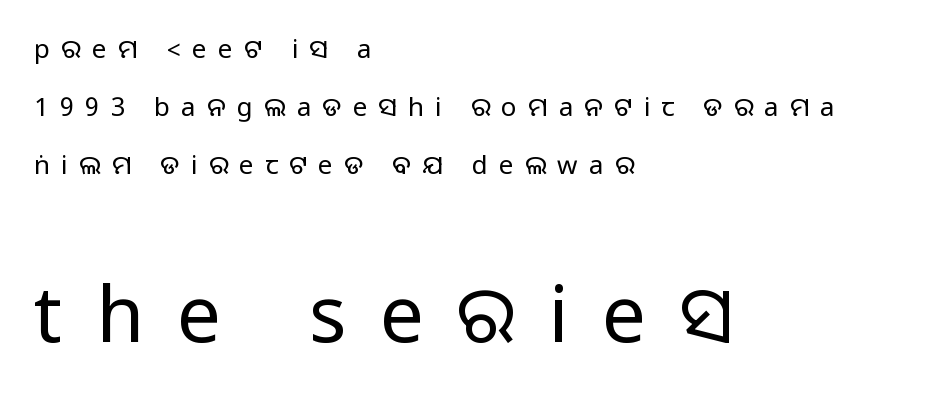
Q: Is the text italic (slanted)? A: No, it is upright.
Q: Is the typeface a serif or a sans-serif typeface? A: Sans-serif.
Q: Is the text underlined? A: No.
Q: How is the paragraph aligned? A: Left-aligned.
Q: Is the spacing between letters normal or unusually wide? A: Unusually wide.
Q: Is the spacing between lines tight, normal or loose? A: Loose.
Q: Which block of text is set in a larger size, the first (top) or the second (bottom)? A: The second (bottom) one.
Q: Width (condensed, normal, or wide)? A: Normal.
Q: Stroke contrast? A: Medium.
Q: Monospaced? A: No.
